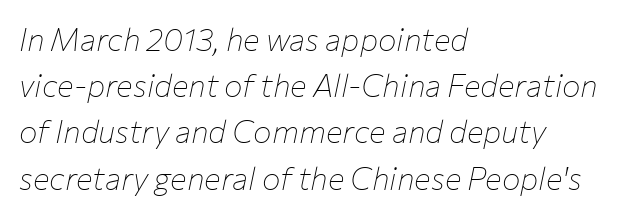
The weight tops out at a normal text grade. Regular leading. This rendering features lettering with no underline. Do the characters align in a grid? No, the font is proportional. Nobody touched the tracking dial on this one.
